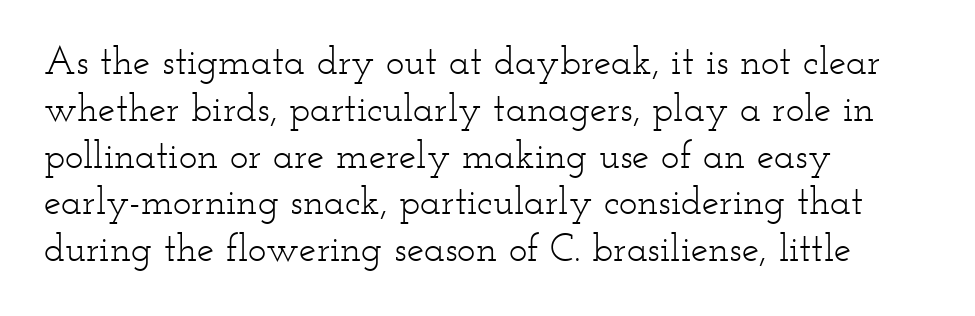
The strip under each line holds only bare page. Italic: no, the glyphs are upright roman. Character widths vary here, with narrow letters taking less room than wide ones. Honestly, the letter spacing is just normal — you wouldn't notice it. The font sits on the lighter half of the weight spectrum, regular included.
